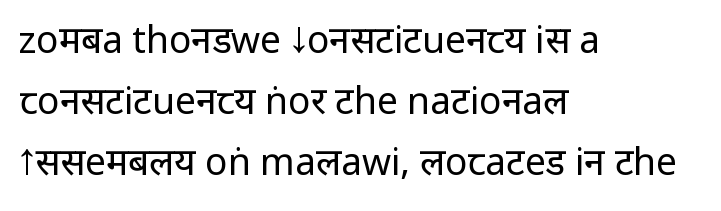
{"serif": "no", "italic": "no", "bold": "no", "weight": "regular", "width": "condensed", "stroke_contrast": "low", "underline": "no", "align": "left", "line_spacing": "normal", "line_spacing_ratio": 1.65, "letter_spacing": "normal", "letter_spacing_em": 0.0, "glyph_px": 37}
